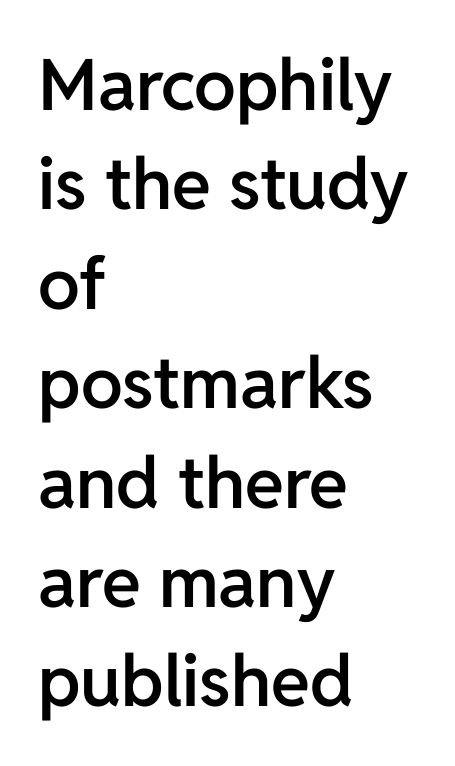
{"serif": "no", "italic": "no", "bold": "semi", "weight": "semibold", "width": "normal", "stroke_contrast": "low", "x_height": "medium", "monospaced": "no", "underline": "no", "align": "left", "line_spacing": "normal", "line_spacing_ratio": 1.4, "letter_spacing": "normal", "letter_spacing_em": 0.0, "glyph_px": 71}
